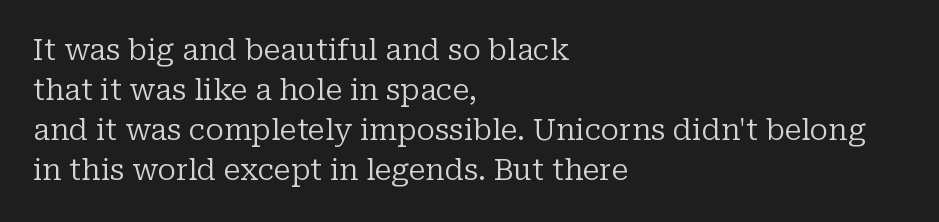
The image shows 29 px regular-weight serif type, upright; set left-aligned, normal line spacing (1.38x), normal letter spacing, not underlined; low stroke contrast and a medium x-height.
